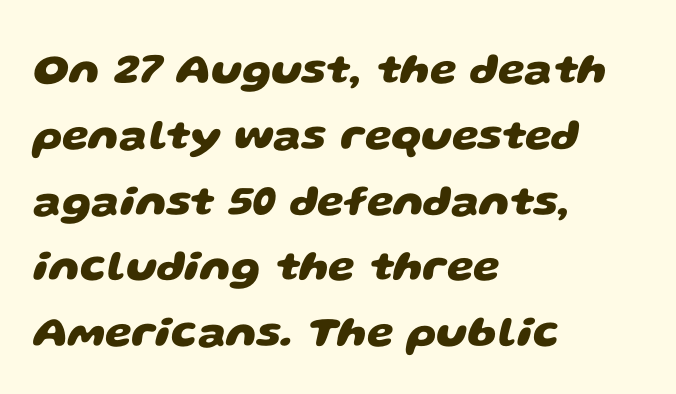
The image shows 43 px heavy, wide sans-serif type; set left-aligned, normal line spacing (1.53x), normal letter spacing, not underlined; low stroke contrast and a large x-height.
